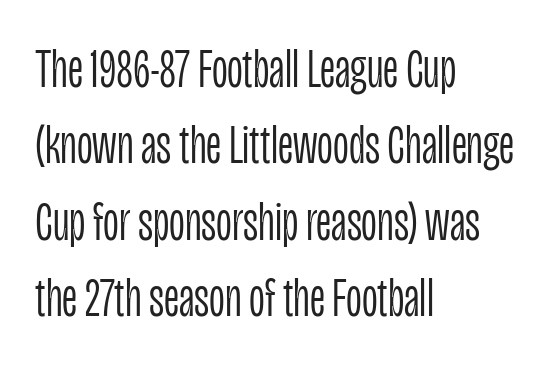
Q: Is the text bold? A: No.
Q: Is the text italic (slanted)? A: No, it is upright.
Q: Is the typeface a serif or a sans-serif typeface? A: Sans-serif.
Q: Is the text underlined? A: No.
Q: How is the paragraph aligned? A: Left-aligned.
Q: Is the spacing between letters normal or unusually wide? A: Normal.
Q: Is the spacing between lines tight, normal or loose? A: Normal.
Q: Width (condensed, normal, or wide)? A: Condensed.
Q: Stroke contrast? A: Low.
Q: x-height? A: Large.
Q: Monospaced? A: No.
